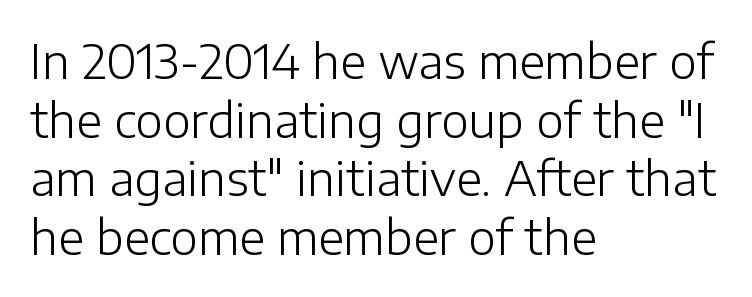
Here the glyphs are tracked normally, forming tight word shapes. Is this a fixed-width face? No — the glyphs have proportional, varying widths. Heaviness? Minimal to ordinary, like unemphasized prose. Reading down the column, the eye jumps a familiar distance to each next line.
